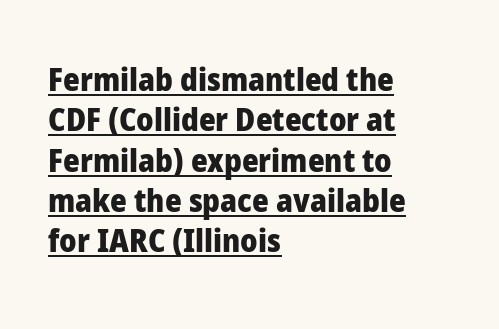
The image shows 32 px heavy sans-serif type, upright; set left-aligned, normal line spacing (1.26x), normal letter spacing, underlined; low stroke contrast and a medium x-height.
